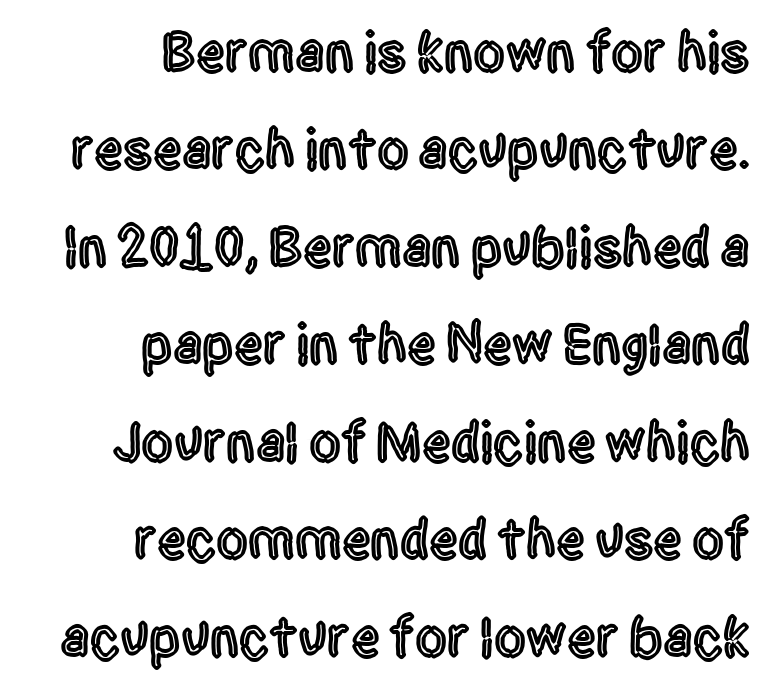
Q: Is the text italic (slanted)? A: No, it is upright.
Q: Is the typeface a serif or a sans-serif typeface? A: Sans-serif.
Q: Is the text underlined? A: No.
Q: How is the paragraph aligned? A: Right-aligned.
Q: Is the spacing between letters normal or unusually wide? A: Normal.
Q: Width (condensed, normal, or wide)? A: Condensed.
Q: x-height? A: Large.
Q: Monospaced? A: No.
